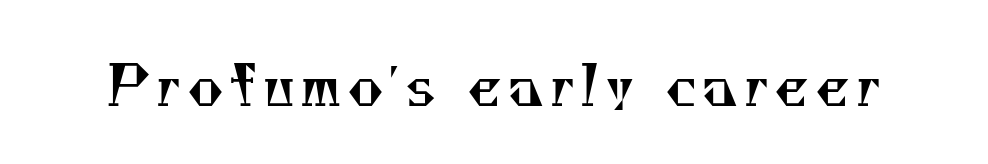
{"serif": "yes", "bold": "no", "weight": "regular", "width": "normal", "stroke_contrast": "medium", "x_height": "small", "monospaced": "no", "underline": "no", "glyph_px": 55}
